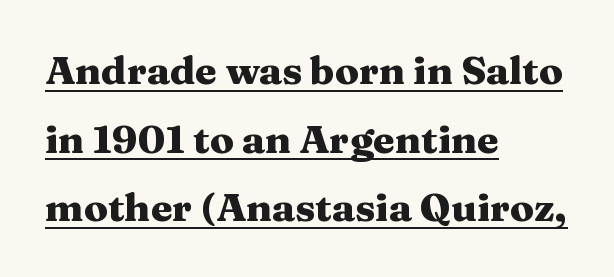
The image shows 39 px heavy, wide serif type, upright; set left-aligned, line spacing 1.76x, normal letter spacing, underlined; medium stroke contrast and a medium x-height.
